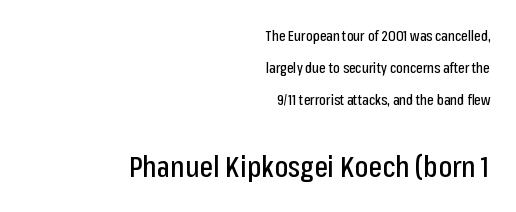
The image shows 29 px condensed sans-serif type, upright; set right-aligned, loose line spacing (2.27x), normal letter spacing, not underlined; the second (bottom) block is 2.07x larger; low stroke contrast and a medium x-height.
